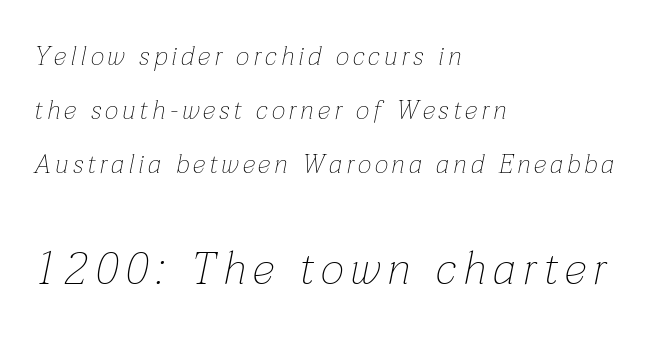
{"italic": "yes", "lean": "right", "slant_degrees": 12, "bold": "no", "weight": "thin", "width": "normal", "stroke_contrast": "low", "x_height": "medium", "monospaced": "no", "underline": "no", "align": "left", "line_spacing": "loose", "line_spacing_ratio": 2.07, "larger_block": "second", "size_ratio": 1.73, "glyph_px": 45}
